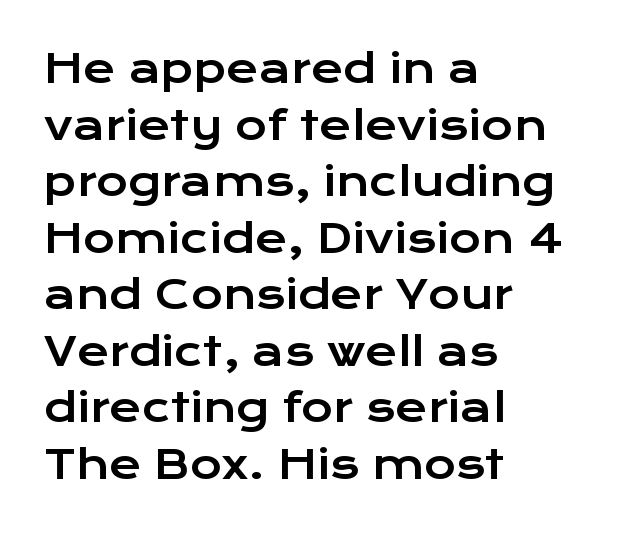
Q: Is the text italic (slanted)? A: No, it is upright.
Q: Is the typeface a serif or a sans-serif typeface? A: Sans-serif.
Q: Is the text underlined? A: No.
Q: How is the paragraph aligned? A: Left-aligned.
Q: Is the spacing between letters normal or unusually wide? A: Normal.
Q: Is the spacing between lines tight, normal or loose? A: Normal.
Q: Width (condensed, normal, or wide)? A: Wide.
Q: Stroke contrast? A: Low.
Q: x-height? A: Medium.
Q: Monospaced? A: No.
